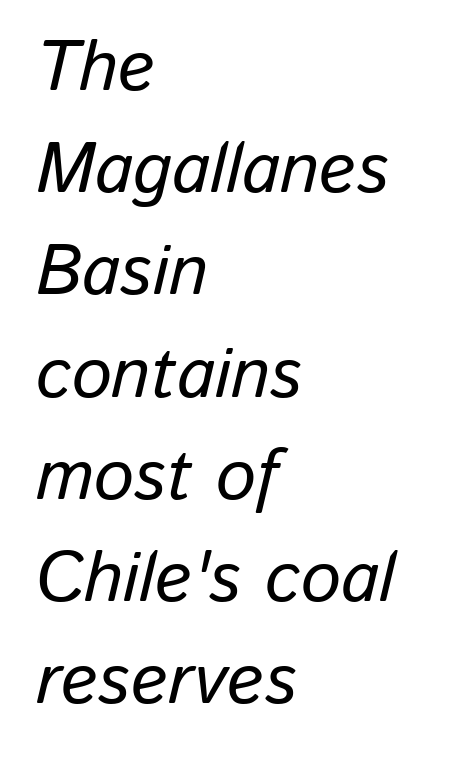
The image shows 71 px text type, italic (leaning right); set left-aligned, normal line spacing (1.44x), normal letter spacing, not underlined; low stroke contrast and a medium x-height.
